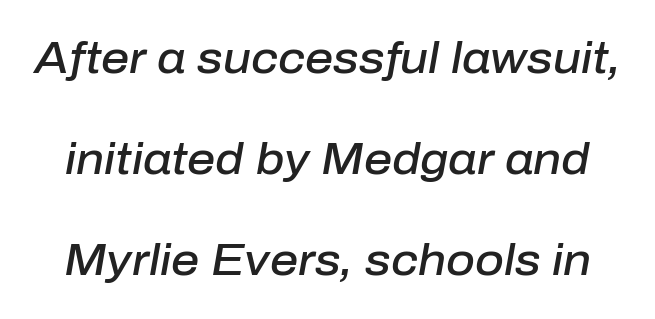
{"italic": "yes", "lean": "right", "slant_degrees": 10, "bold": "semi", "weight": "semibold", "width": "normal", "stroke_contrast": "low", "x_height": "medium", "monospaced": "no", "underline": "no", "line_spacing": "loose", "line_spacing_ratio": 2.29, "letter_spacing": "normal", "letter_spacing_em": 0.0, "glyph_px": 44}
